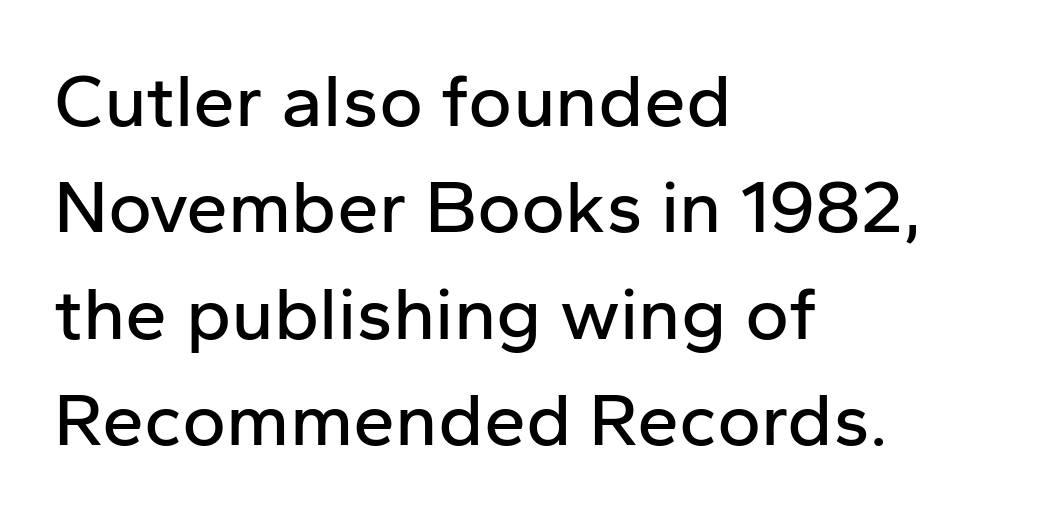
When letters stand straight like this, we call the style roman or upright. Only glyphs here, with clear space below each row. The lines in this sample share a left origin and differ only in where they stop. Is this a sans? Yes — the strokes have no serifs.
